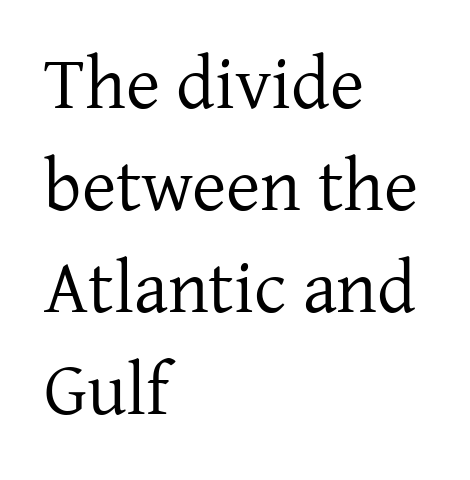
The image shows 74 px regular-weight serif type, upright; set left-aligned, normal line spacing (1.38x), normal letter spacing, not underlined; low stroke contrast and a medium x-height.
